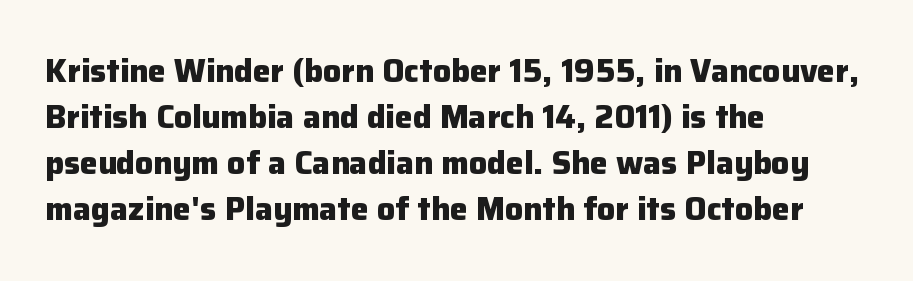
The letters are bold, with thick, heavy strokes. This is the regular roman posture of the typeface. The passage shown stacks its lines at a standard gap. The passage shown is not underscored anywhere. The rag falls on the right side of this text block. The rendering uses natural spacing where letterforms have individual widths.
